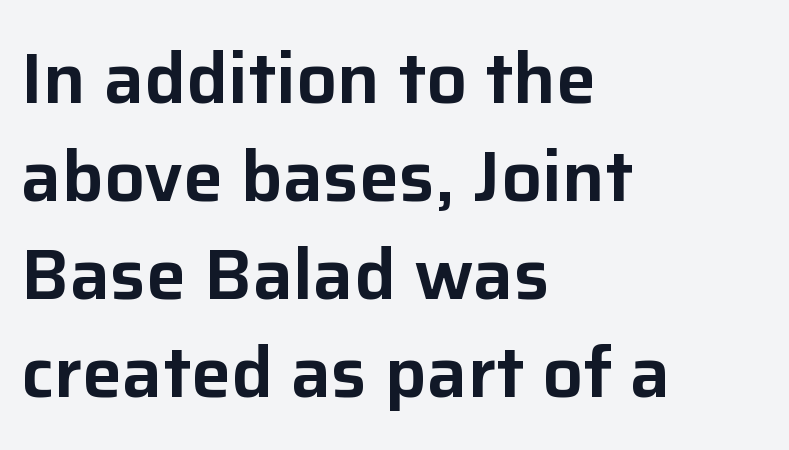
The image shows 72 px sans-serif type, upright; set left-aligned, normal line spacing (1.36x), normal letter spacing, not underlined; low stroke contrast and a medium x-height.
